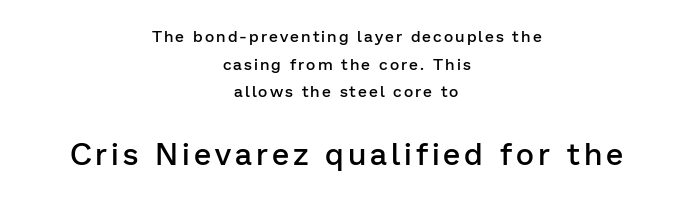
The image shows 31 px semibold sans-serif type, upright; set centered, line spacing 1.73x, not underlined; the second (bottom) block is 1.94x larger; low stroke contrast and a medium x-height.
